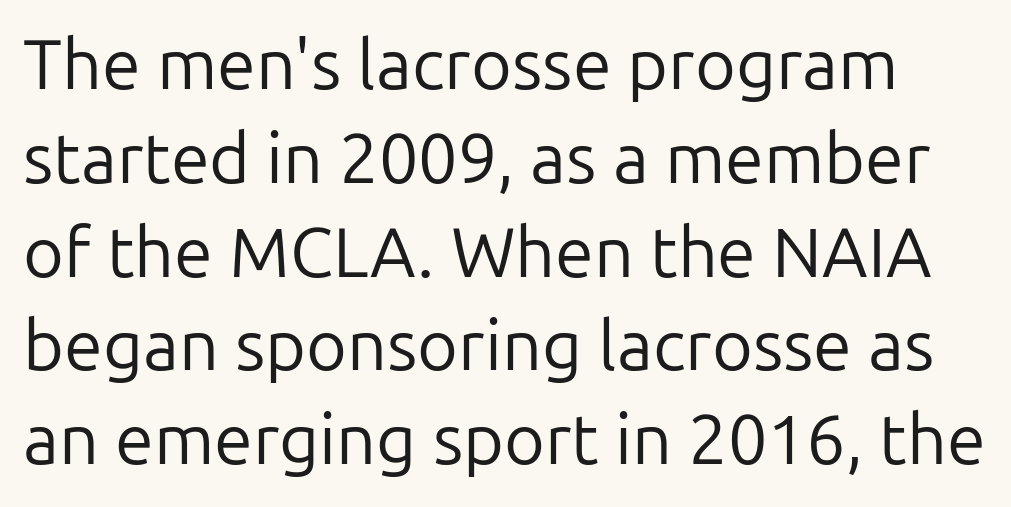
The image shows 70 px regular-weight sans-serif type, upright; set normal line spacing (1.34x), normal letter spacing, not underlined; low stroke contrast and a medium x-height.
